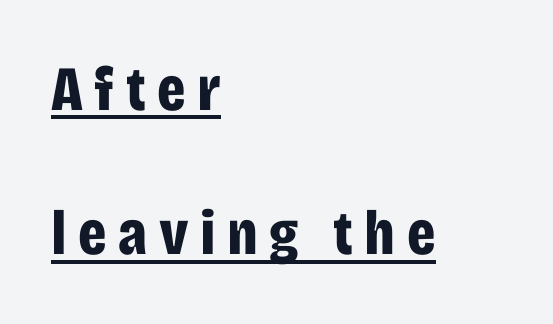
The compositor pushed each line to the left boundary. This is the regular roman posture of the typeface. The rendering shows plain stroke endings on the letterforms — a sans-serif design. The block of text is sparse from top to bottom, with ample space between rows.
